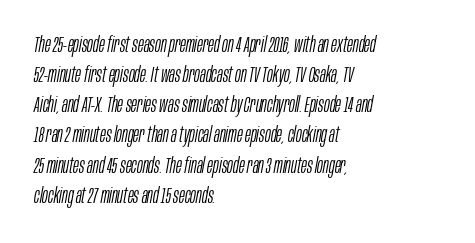
Q: Is the text bold? A: No.
Q: Is the text italic (slanted)? A: Yes, it leans right by about 10 degrees.
Q: Is the text underlined? A: No.
Q: How is the paragraph aligned? A: Left-aligned.
Q: Is the spacing between letters normal or unusually wide? A: Normal.
Q: Is the spacing between lines tight, normal or loose? A: Normal.
